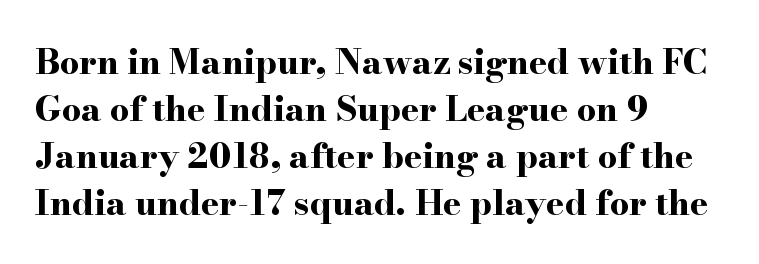
{"serif": "yes", "italic": "no", "bold": "yes", "weight": "bold", "width": "wide", "stroke_contrast": "high", "x_height": "small", "monospaced": "no", "underline": "no", "align": "left", "line_spacing": "normal", "line_spacing_ratio": 1.38, "letter_spacing": "normal", "letter_spacing_em": 0.0, "glyph_px": 34}
